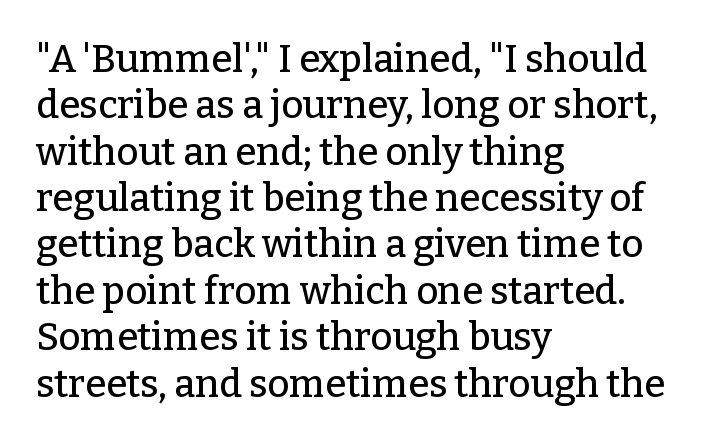
Q: Is the text italic (slanted)? A: No, it is upright.
Q: Is the typeface a serif or a sans-serif typeface? A: Serif.
Q: Is the text underlined? A: No.
Q: How is the paragraph aligned? A: Left-aligned.
Q: Is the spacing between letters normal or unusually wide? A: Normal.
Q: Width (condensed, normal, or wide)? A: Normal.
Q: Stroke contrast? A: Low.
Q: x-height? A: Medium.
Q: Monospaced? A: No.
